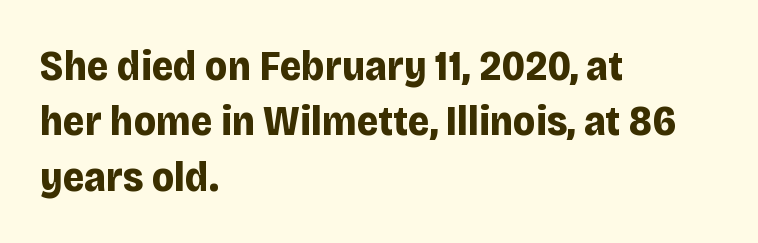
Q: Is the text bold? A: Yes.
Q: Is the text italic (slanted)? A: No, it is upright.
Q: Is the typeface a serif or a sans-serif typeface? A: Sans-serif.
Q: Is the text underlined? A: No.
Q: How is the paragraph aligned? A: Left-aligned.
Q: Is the spacing between letters normal or unusually wide? A: Normal.
Q: Is the spacing between lines tight, normal or loose? A: Normal.
Q: Width (condensed, normal, or wide)? A: Normal.
Q: Stroke contrast? A: Low.
Q: x-height? A: Large.
Q: Monospaced? A: No.
